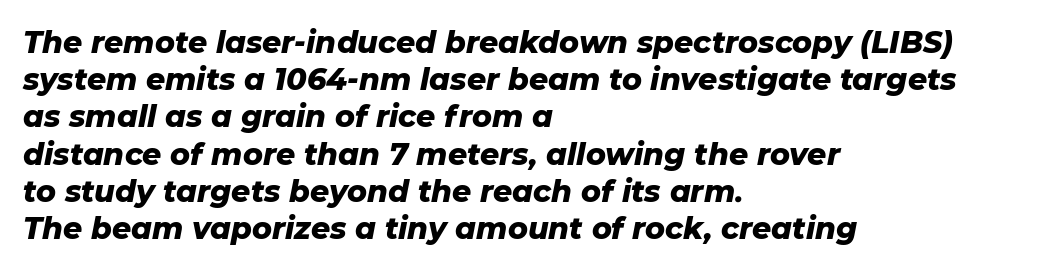
Check the space under the baseline: it is left empty. Is the type bold? Yes — the strokes are clearly thick and heavy. Characters follow at the spacing the type designer built in. All the whitespace from short lines collects on the right. Do the characters align in a grid? No, the font is proportional. The lettering tilts uniformly, giving the passage an italic look.
